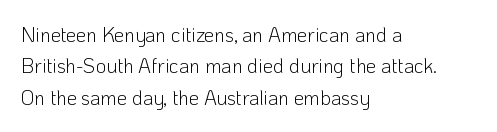
The image shows 20 px text type, upright; set left-aligned, normal line spacing (1.57x), normal letter spacing, not underlined.
